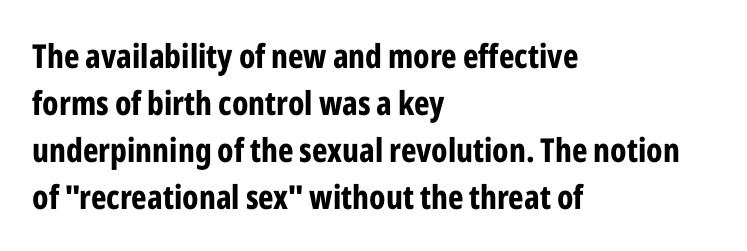
{"serif": "no", "italic": "no", "bold": "yes", "weight": "bold", "width": "condensed", "stroke_contrast": "low", "x_height": "medium", "monospaced": "no", "underline": "no", "align": "left", "line_spacing": "normal", "line_spacing_ratio": 1.42, "letter_spacing": "normal", "letter_spacing_em": 0.0, "glyph_px": 33}
